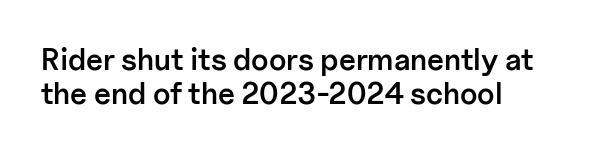
Q: Is the text bold? A: Semi-bold.
Q: Is the text italic (slanted)? A: No, it is upright.
Q: Is the typeface a serif or a sans-serif typeface? A: Sans-serif.
Q: Is the text underlined? A: No.
Q: How is the paragraph aligned? A: Left-aligned.
Q: Is the spacing between letters normal or unusually wide? A: Normal.
Q: Is the spacing between lines tight, normal or loose? A: Tight.
Q: Width (condensed, normal, or wide)? A: Normal.
Q: Stroke contrast? A: Low.
Q: x-height? A: Medium.
Q: Monospaced? A: No.
